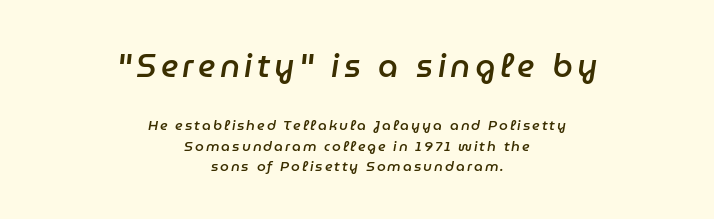
Q: Is the text bold? A: Semi-bold.
Q: Is the text italic (slanted)? A: Yes, it leans right by about 9 degrees.
Q: Is the text underlined? A: No.
Q: How is the paragraph aligned? A: Centered.
Q: Is the spacing between lines tight, normal or loose? A: Normal.
Q: Which block of text is set in a larger size, the first (top) or the second (bottom)? A: The first (top) one.
Q: Width (condensed, normal, or wide)? A: Normal.
Q: Stroke contrast? A: Low.
Q: x-height? A: Medium.
Q: Monospaced? A: No.
